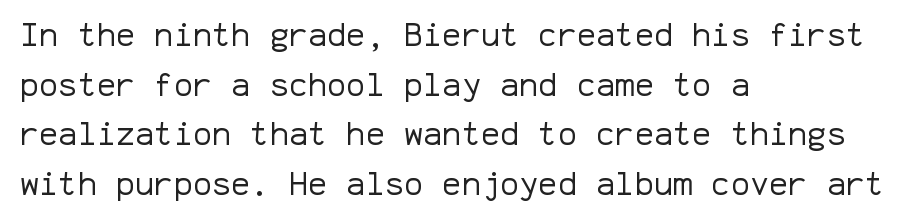
The image shows 32 px regular-weight sans-serif type, upright, monospaced; set left-aligned, normal line spacing (1.55x), normal letter spacing, not underlined; low stroke contrast and a medium x-height.
